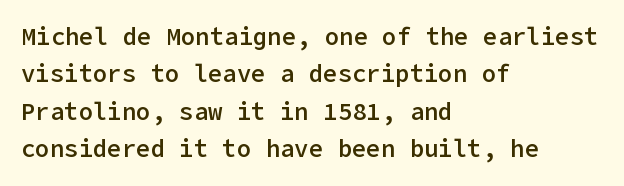
The image shows 24 px text type, upright; set left-aligned, normal line spacing (1.56x), normal letter spacing, not underlined.
